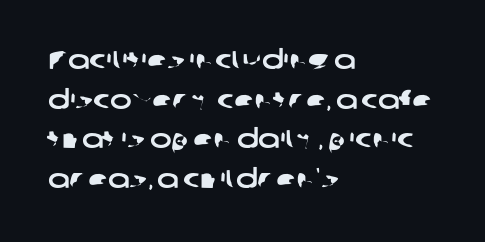
The passage shown is not underscored anywhere. Regarding leading, the lines here are spaced in the standard way. Line starts are locked; line ends wander. No extra tracking has been applied to these lines.
